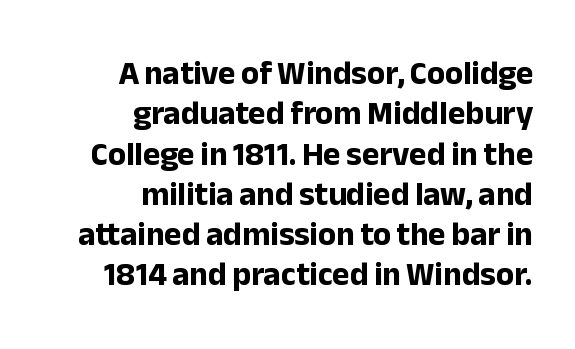
The image shows 33 px bold sans-serif type, upright; set right-aligned, line spacing 1.22x, normal letter spacing, not underlined; low stroke contrast and a medium x-height.
